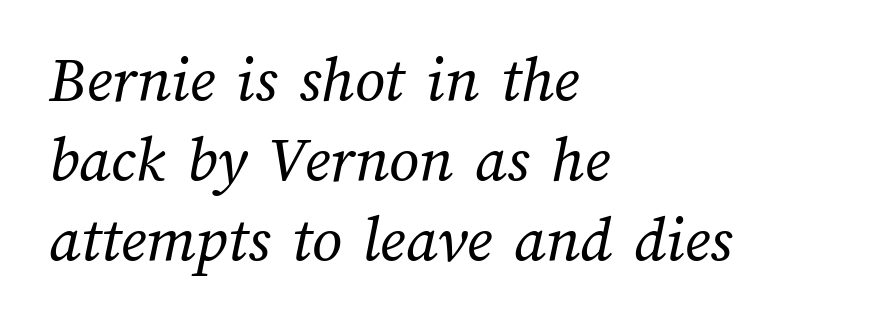
{"bold": "no", "weight": "regular", "width": "normal", "stroke_contrast": "medium", "x_height": "medium", "monospaced": "no", "underline": "no", "align": "left", "line_spacing_ratio": 1.21, "letter_spacing": "normal", "letter_spacing_em": 0.0, "glyph_px": 66}
